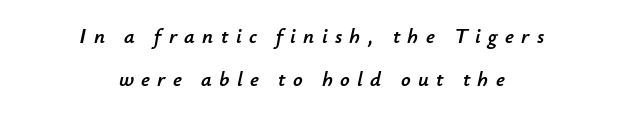
Q: Is the text italic (slanted)? A: Yes, it leans right by about 12 degrees.
Q: Is the text underlined? A: No.
Q: How is the paragraph aligned? A: Centered.
Q: Is the spacing between letters normal or unusually wide? A: Unusually wide.
Q: Is the spacing between lines tight, normal or loose? A: Loose.
